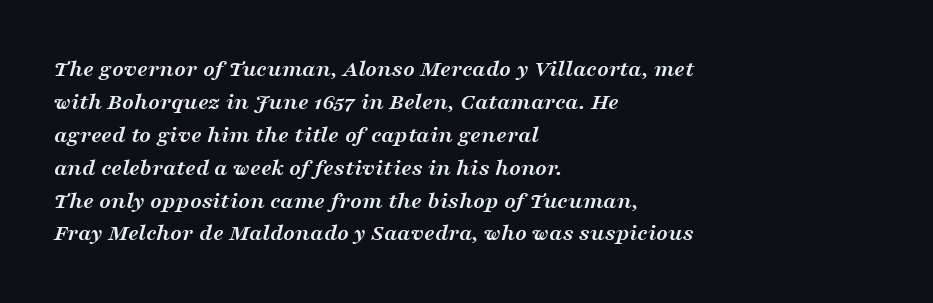
The string is rendered with underlining switched off. Italic? Definitely — the glyphs are oblique. How would I describe the line gaps? Plain and ordinary. The rendering anchors every line to the left-hand side. In terms of weight, the rendering is a true, heavy bold. In terms of letterspacing, this is plain default setting.
